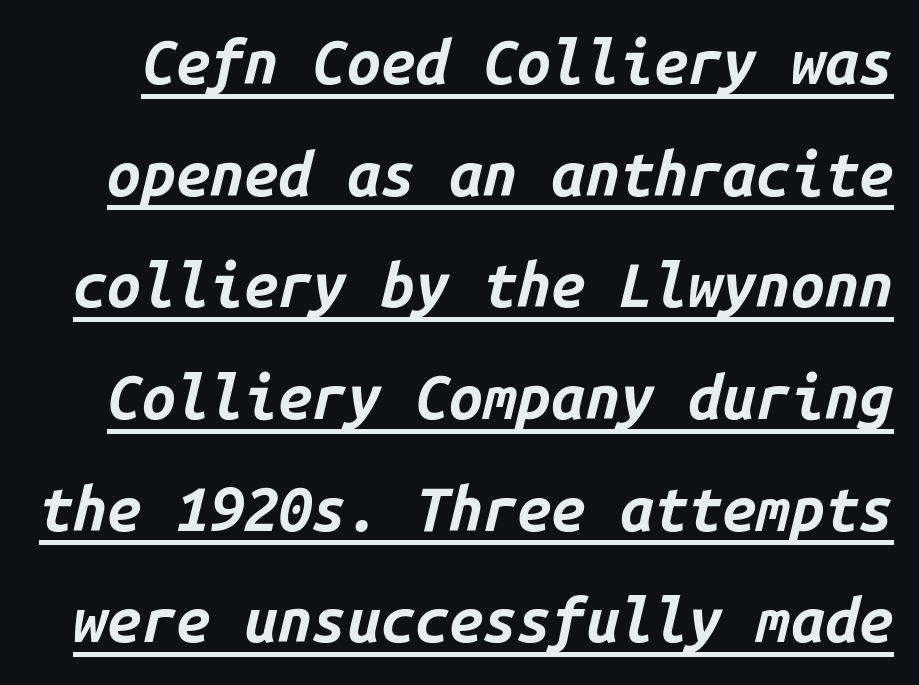
Q: Is the text bold? A: Yes.
Q: Is the text italic (slanted)? A: Yes, it leans right by about 14 degrees.
Q: Is the text underlined? A: Yes.
Q: Is the spacing between letters normal or unusually wide? A: Normal.
Q: Width (condensed, normal, or wide)? A: Normal.
Q: Stroke contrast? A: Low.
Q: x-height? A: Medium.
Q: Monospaced? A: Yes.
